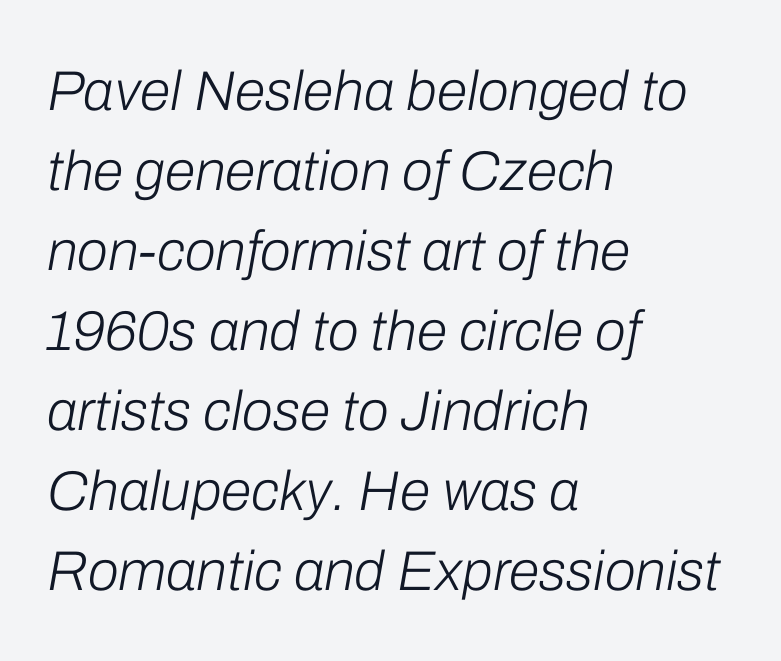
{"italic": "yes", "lean": "right", "slant_degrees": 10, "bold": "no", "weight": "light", "width": "normal", "stroke_contrast": "low", "x_height": "medium", "monospaced": "no", "underline": "no", "align": "left", "line_spacing": "normal", "line_spacing_ratio": 1.43, "letter_spacing": "normal", "letter_spacing_em": 0.0, "glyph_px": 56}
